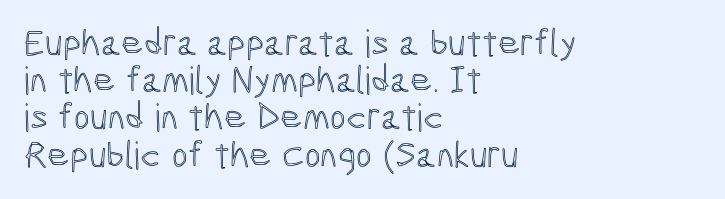
This sample trades vertical openness for compactness between lines. Nobody drew a line under any word here. Short and long lines alike share a common starting point at left. No extra tracking has been applied to these lines. Think of a printed novel: that variable character pitch is what you see here.
